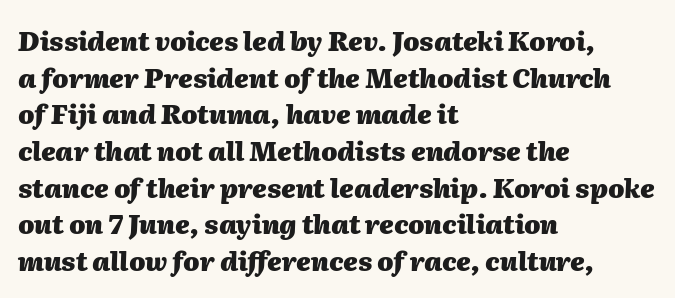
{"italic": "yes", "lean": "right", "slant_degrees": 2, "bold": "yes", "underline": "no", "align": "left", "line_spacing": "normal", "line_spacing_ratio": 1.41, "letter_spacing": "normal", "letter_spacing_em": 0.0, "glyph_px": 26}
